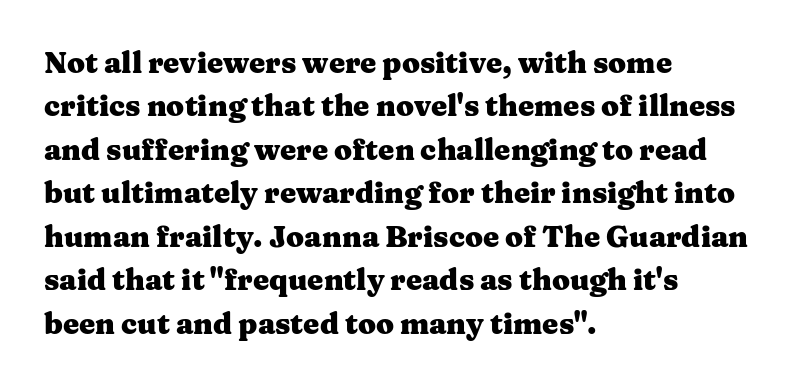
Q: Is the text bold? A: Yes.
Q: Is the text italic (slanted)? A: No, it is upright.
Q: Is the typeface a serif or a sans-serif typeface? A: Serif.
Q: Is the text underlined? A: No.
Q: How is the paragraph aligned? A: Left-aligned.
Q: Is the spacing between letters normal or unusually wide? A: Normal.
Q: Is the spacing between lines tight, normal or loose? A: Normal.
Q: Width (condensed, normal, or wide)? A: Wide.
Q: Stroke contrast? A: Medium.
Q: x-height? A: Medium.
Q: Monospaced? A: No.
